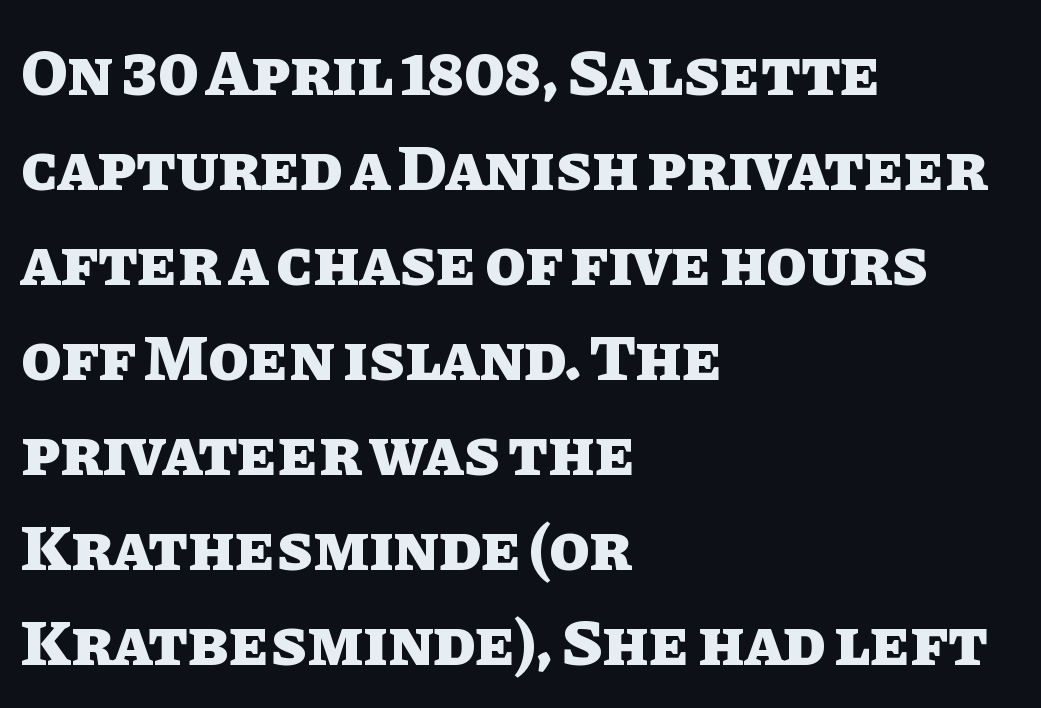
Q: Is the text bold? A: Yes.
Q: Is the text italic (slanted)? A: No, it is upright.
Q: Is the text underlined? A: No.
Q: How is the paragraph aligned? A: Left-aligned.
Q: Is the spacing between letters normal or unusually wide? A: Normal.
Q: Is the spacing between lines tight, normal or loose? A: Normal.
Q: Width (condensed, normal, or wide)? A: Normal.
Q: Stroke contrast? A: Low.
Q: x-height? A: Large.
Q: Monospaced? A: No.
